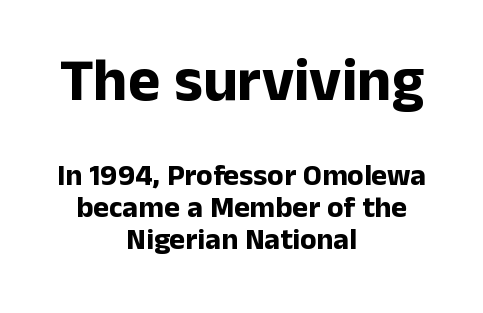
Q: Is the text bold? A: Yes.
Q: Is the text italic (slanted)? A: No, it is upright.
Q: Is the typeface a serif or a sans-serif typeface? A: Sans-serif.
Q: Is the text underlined? A: No.
Q: How is the paragraph aligned? A: Centered.
Q: Is the spacing between letters normal or unusually wide? A: Normal.
Q: Is the spacing between lines tight, normal or loose? A: Tight.
Q: Which block of text is set in a larger size, the first (top) or the second (bottom)? A: The first (top) one.
Q: Width (condensed, normal, or wide)? A: Normal.
Q: Stroke contrast? A: Low.
Q: x-height? A: Medium.
Q: Monospaced? A: No.
